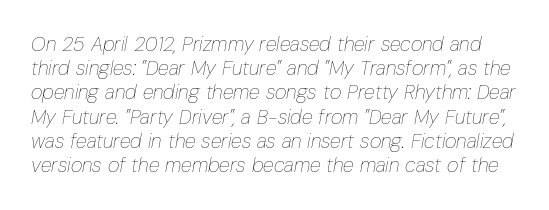
The image shows 20 px text type, italic (leaning right); set line spacing 1.21x, normal letter spacing, not underlined.
